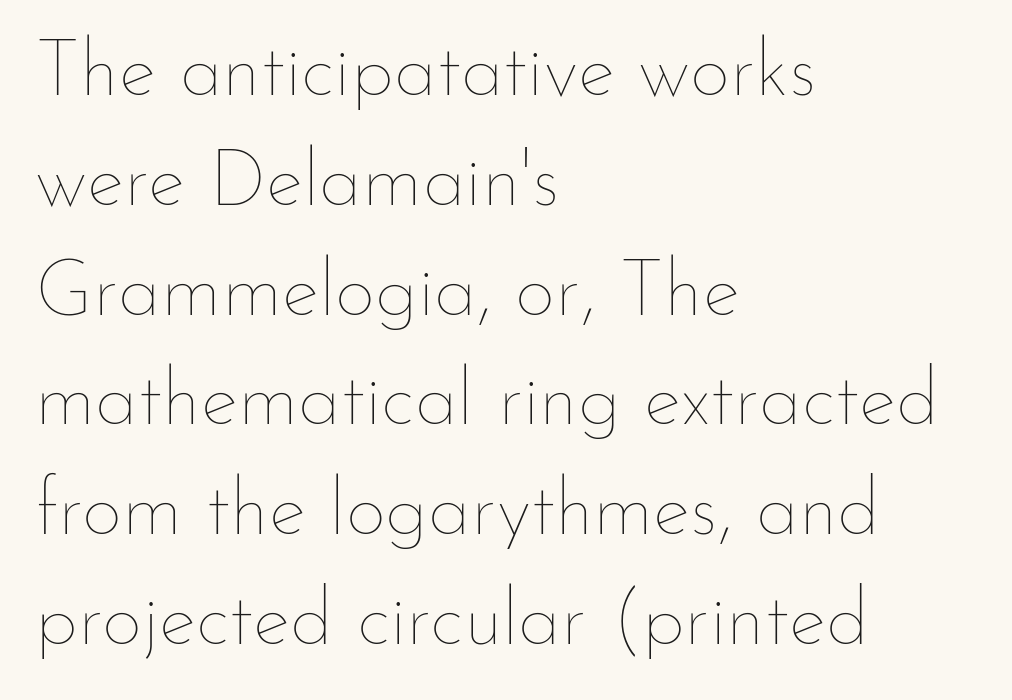
The cut favours lightness, reaching ordinary text weight at its darkest. The specimen reads as upright at a glance. The space beneath each line is pristine and unruled. Notice how descenders clear the ascenders below comfortably — that's standard leading. Here the glyphs are tracked normally, forming tight word shapes.
